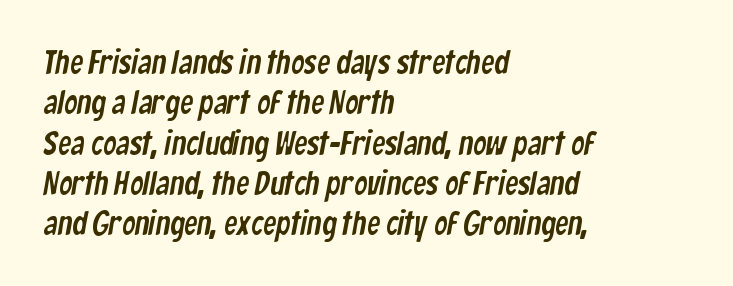
Q: Is the typeface a serif or a sans-serif typeface? A: Sans-serif.
Q: Is the text underlined? A: No.
Q: How is the paragraph aligned? A: Left-aligned.
Q: Is the spacing between letters normal or unusually wide? A: Normal.
Q: Width (condensed, normal, or wide)? A: Condensed.
Q: Stroke contrast? A: Low.
Q: x-height? A: Medium.
Q: Monospaced? A: No.
